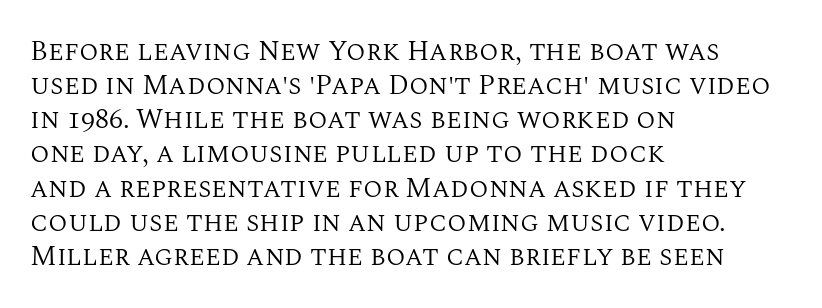
Typographically, this falls in the serif category. The face used here is proportionally spaced, like ordinary book or web type. The paragraph has a hard left edge and a soft right edge. Caption: standard tracking, unaltered. Stroke thickness stays within the range of a standard reading face or lighter.
